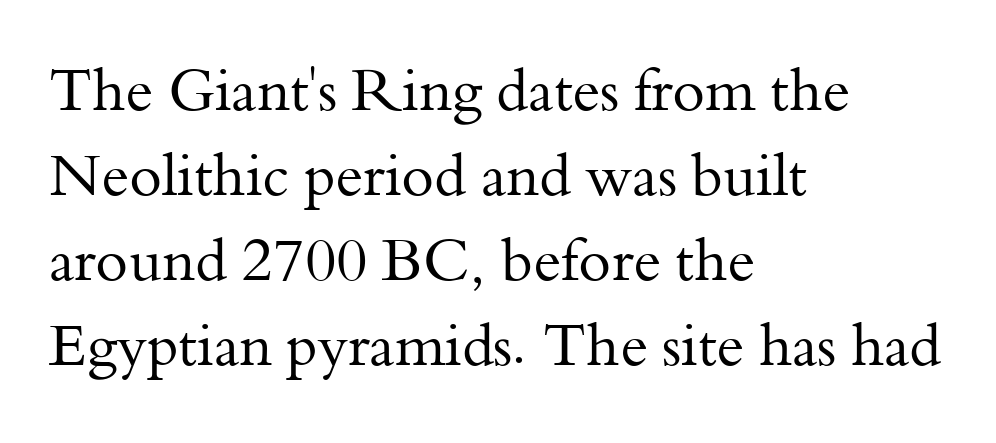
No chunkiness to these letters — they're not bold. The font's upright variant was chosen for this text. A typesetter would call this proportional, since set widths differ per character. Regarding leading, the lines here are spaced in the standard way.
